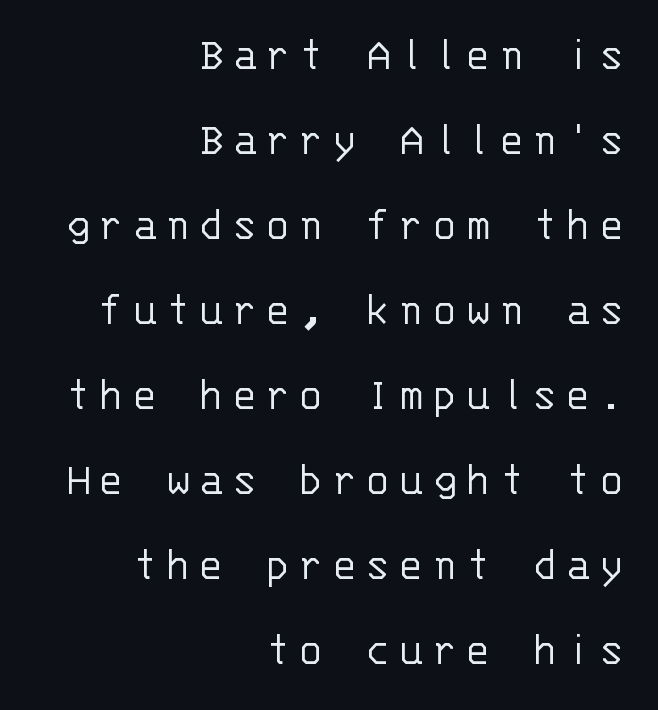
Q: Is the text bold? A: No.
Q: Is the text italic (slanted)? A: No, it is upright.
Q: Is the typeface a serif or a sans-serif typeface? A: Sans-serif.
Q: Is the text underlined? A: No.
Q: How is the paragraph aligned? A: Right-aligned.
Q: Width (condensed, normal, or wide)? A: Normal.
Q: Stroke contrast? A: Low.
Q: x-height? A: Large.
Q: Monospaced? A: Yes.
